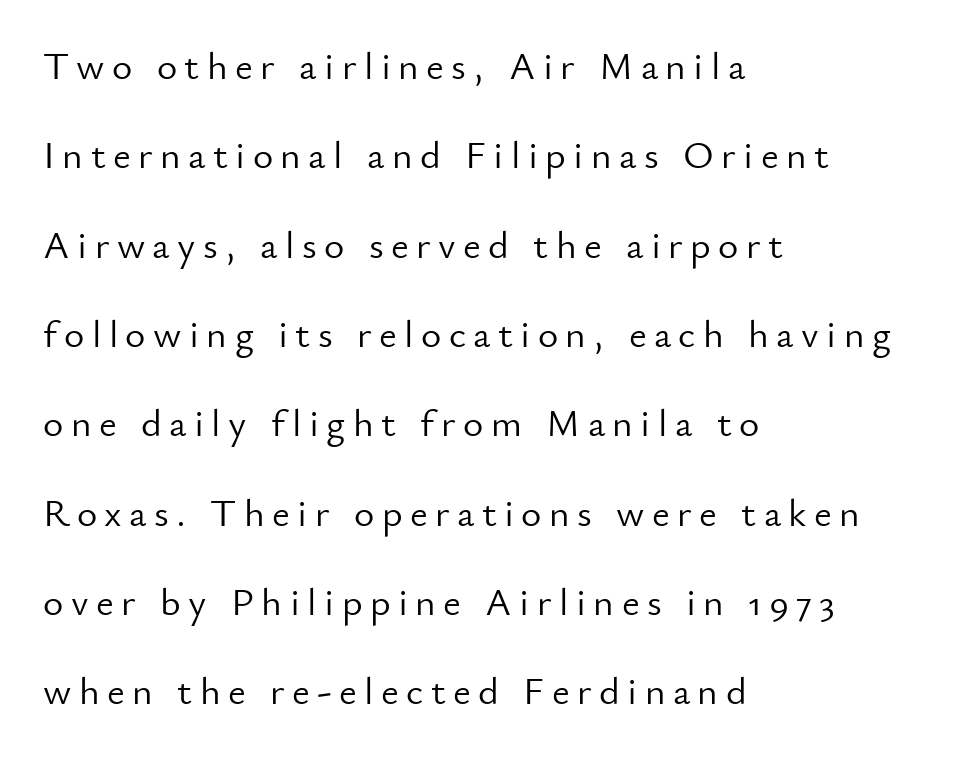
The image shows 39 px light sans-serif type, upright; set left-aligned, loose line spacing (2.29x), not underlined; low stroke contrast and a small x-height.
